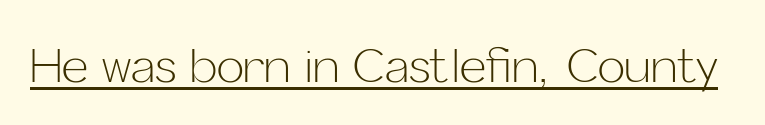
{"serif": "no", "italic": "no", "bold": "no", "weight": "light", "width": "normal", "stroke_contrast": "low", "x_height": "medium", "monospaced": "no", "underline": "yes", "letter_spacing": "normal", "letter_spacing_em": 0.0, "glyph_px": 46}
